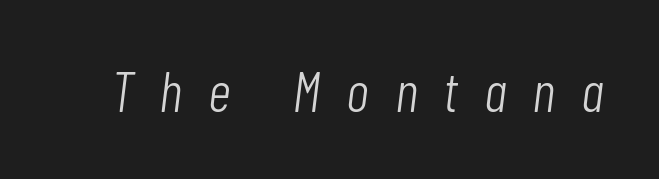
Italic? Definitely — the glyphs are oblique. This reads as an unemphasized weight, regular at the heaviest. Looks like regular typesetting: each glyph gets only the width it needs. Is the letter spacing exaggerated? Yes — the characters are pushed far apart. No word sits above an underline.
